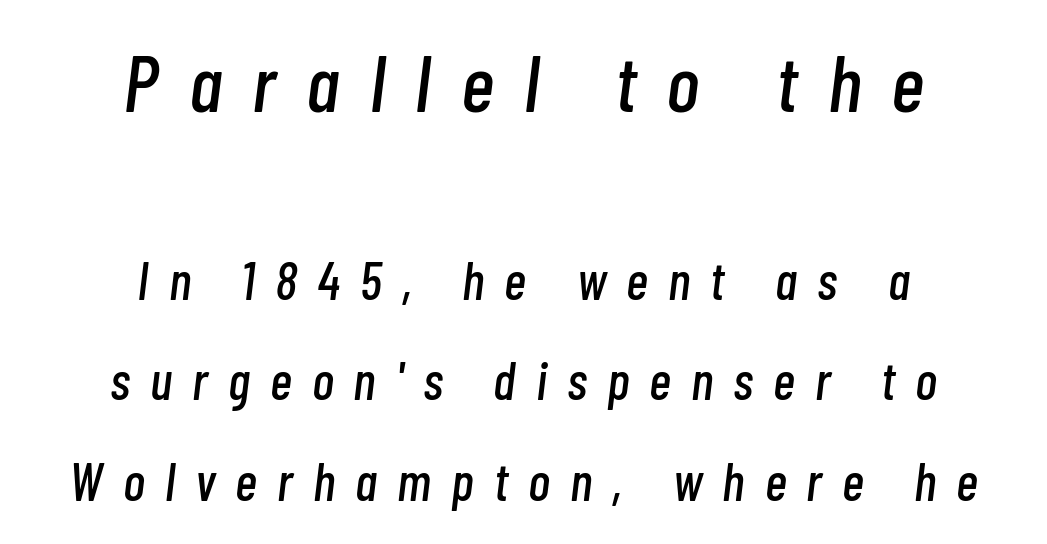
These lines are rendered in a variable-pitch font. The first block has been scaled up relative to the second. Casual observation: everything's sitting right in the middle. A typesetter would call this heavily tracked-out type. The passage shown is not underscored anywhere. Italic: yes, the glyphs are oblique.
